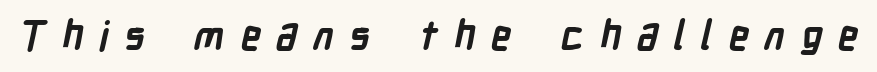
Q: Is the text bold? A: Yes.
Q: Is the typeface a serif or a sans-serif typeface? A: Sans-serif.
Q: Is the text underlined? A: No.
Q: Is the spacing between letters normal or unusually wide? A: Unusually wide.
Q: Width (condensed, normal, or wide)? A: Condensed.
Q: Stroke contrast? A: Low.
Q: x-height? A: Medium.
Q: Monospaced? A: No.
